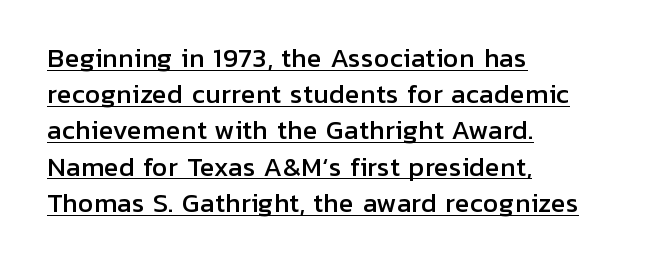
The image shows 25 px text type, upright; set left-aligned, normal line spacing (1.45x), normal letter spacing, underlined.
